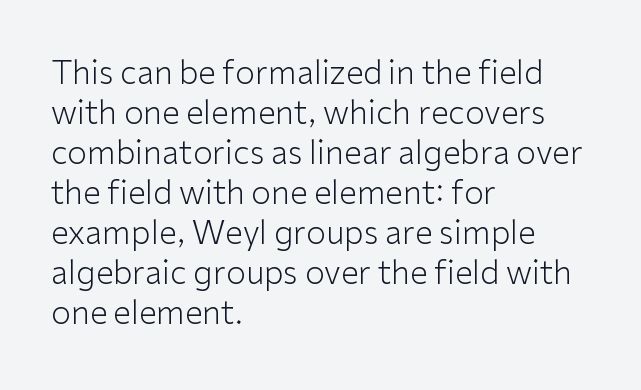
Typeset ragged right — the left edge is the straight one. To sum up the face: it is a sans, with no serifs. Is there much room between lines? A standard amount, neither cramped nor airy. Note the varied advance widths — an 'i' is clearly narrower than an 'm'. The zone under the glyphs is completely vacant.
